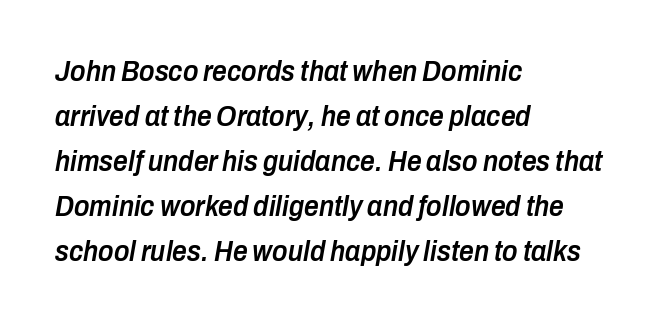
The image shows 29 px semibold, condensed type, italic (leaning right); set left-aligned, normal line spacing (1.55x), normal letter spacing, not underlined; low stroke contrast and a medium x-height.
